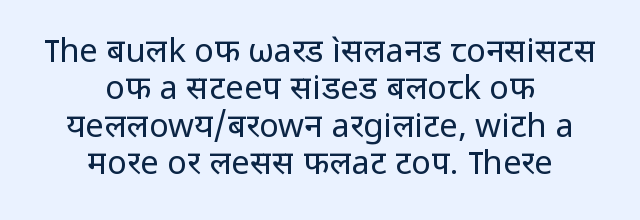
The image shows 33 px regular-weight sans-serif type, upright; set centered, tight line spacing (1.13x), normal letter spacing, not underlined; low stroke contrast and a medium x-height.
